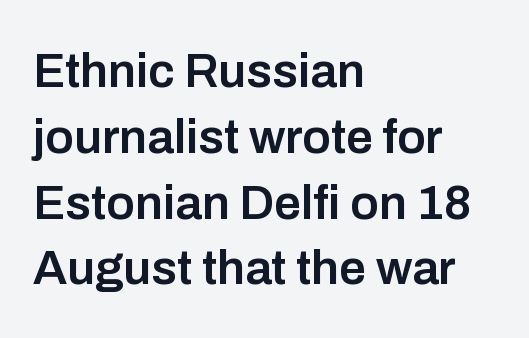
The rendering anchors every line to the left-hand side. Looks like regular typesetting: each glyph gets only the width it needs. Glyph-to-glyph distance matches everyday printed text. Honestly, the row spacing looks completely unremarkable. The baseline area is clear.
